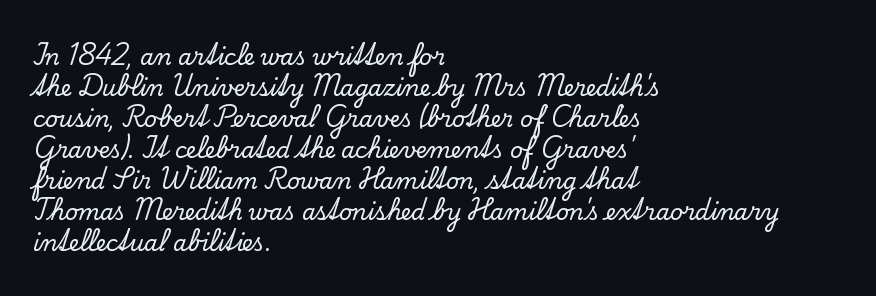
The text block is weighted toward the left margin, trailing off unevenly rightward. Each row of text sits above clean, open space. Leading matches the norm, producing a regular column. Nobody touched the tracking dial on this one.
